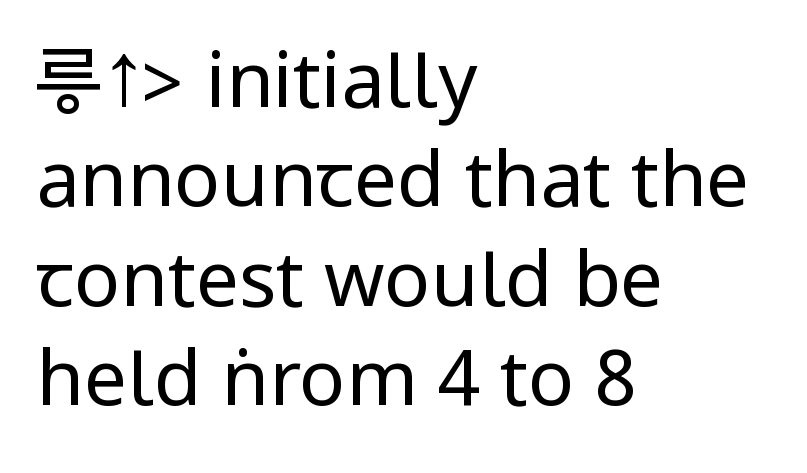
The image shows 77 px regular-weight, condensed sans-serif type, upright; set left-aligned, normal line spacing (1.29x), normal letter spacing, not underlined; low stroke contrast.
